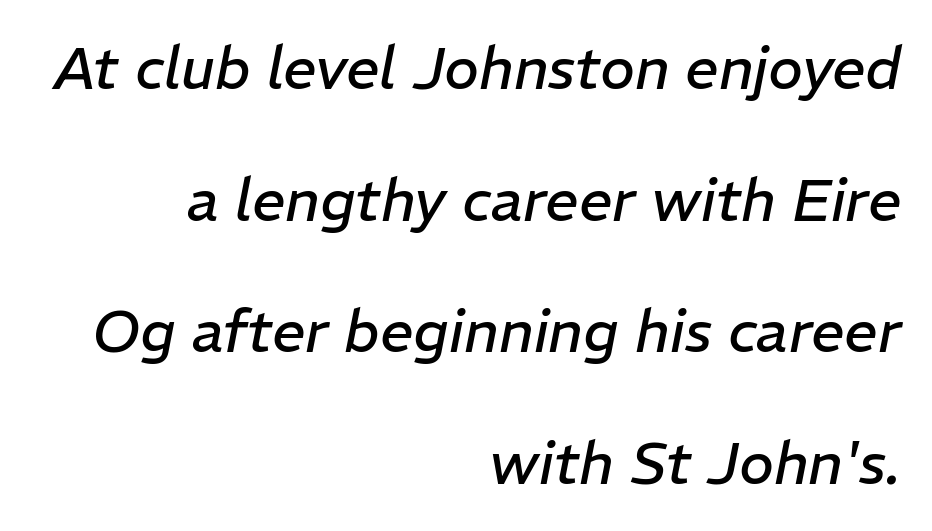
Q: Is the text bold? A: No.
Q: Is the text italic (slanted)? A: Yes, it leans right by about 11 degrees.
Q: Is the text underlined? A: No.
Q: How is the paragraph aligned? A: Right-aligned.
Q: Is the spacing between letters normal or unusually wide? A: Normal.
Q: Is the spacing between lines tight, normal or loose? A: Loose.
Q: Width (condensed, normal, or wide)? A: Normal.
Q: Stroke contrast? A: Low.
Q: x-height? A: Medium.
Q: Monospaced? A: No.
